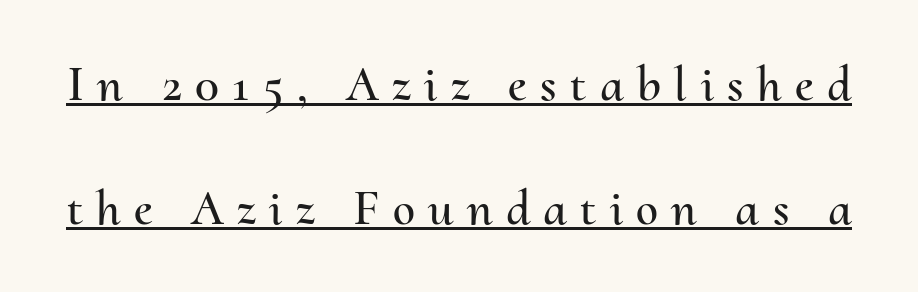
Looks like regular typesetting: each glyph gets only the width it needs. In terms of leading, this rendering errs on the spacious side. Every word sits above its own underline. The font's upright variant was chosen for this text. Words appear elongated and porous because spacing is wide.
